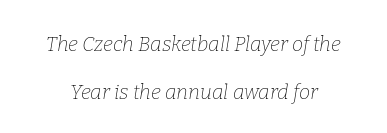
The gaps between neighbouring characters are ordinary and unremarkable. Horizontal bands of white between lines are thick stripes. The strip under each line holds only bare page. Quick note: italic. No chunkiness to these letters — they're not bold.
